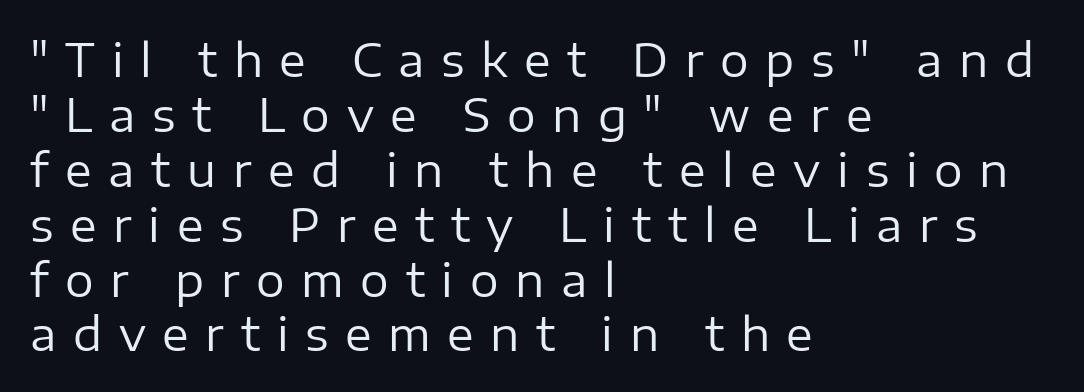
The image shows 45 px regular-weight sans-serif type, upright; set left-aligned, line spacing 1.22x, unusually wide letter spacing (+0.37 em), not underlined; low stroke contrast and a medium x-height.
